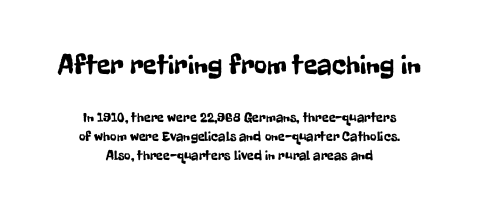
The image shows 28 px condensed sans-serif type, upright; set centered, normal line spacing (1.37x), normal letter spacing, not underlined; the first (top) block is 2.0x larger; low stroke contrast and a medium x-height.
